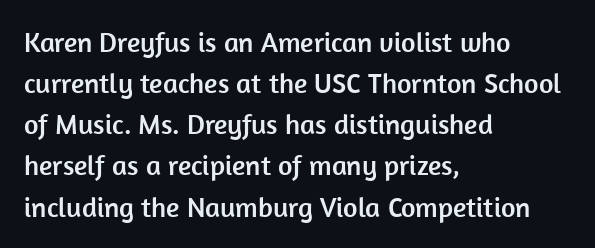
The image shows 28 px sans-serif type, upright; set left-aligned, normal line spacing (1.47x), normal letter spacing, not underlined; low stroke contrast and a medium x-height.
